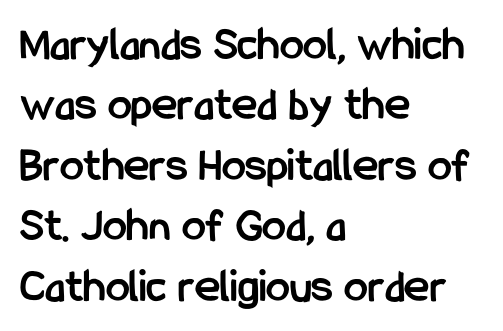
{"serif": "no", "italic": "no", "bold": "yes", "weight": "semibold", "width": "condensed", "stroke_contrast": "low", "x_height": "medium", "monospaced": "no", "underline": "no", "align": "left", "line_spacing": "normal", "line_spacing_ratio": 1.26, "letter_spacing": "normal", "letter_spacing_em": 0.0, "glyph_px": 48}
